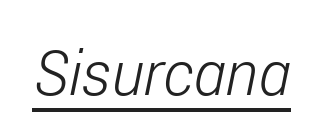
{"italic": "yes", "lean": "right", "slant_degrees": 11, "bold": "no", "weight": "light", "width": "condensed", "stroke_contrast": "low", "x_height": "medium", "monospaced": "no", "underline": "yes", "letter_spacing": "normal", "letter_spacing_em": 0.0, "glyph_px": 62}
